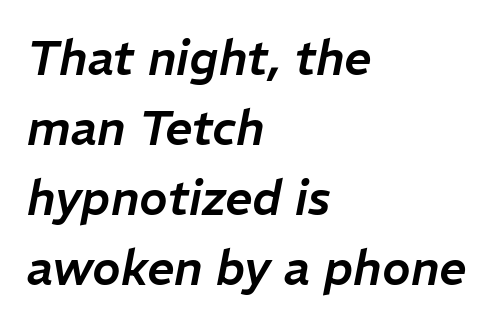
{"italic": "yes", "lean": "right", "slant_degrees": 11, "width": "normal", "stroke_contrast": "low", "x_height": "medium", "monospaced": "no", "underline": "no", "align": "left", "line_spacing": "normal", "line_spacing_ratio": 1.46, "letter_spacing": "normal", "letter_spacing_em": 0.0, "glyph_px": 48}
